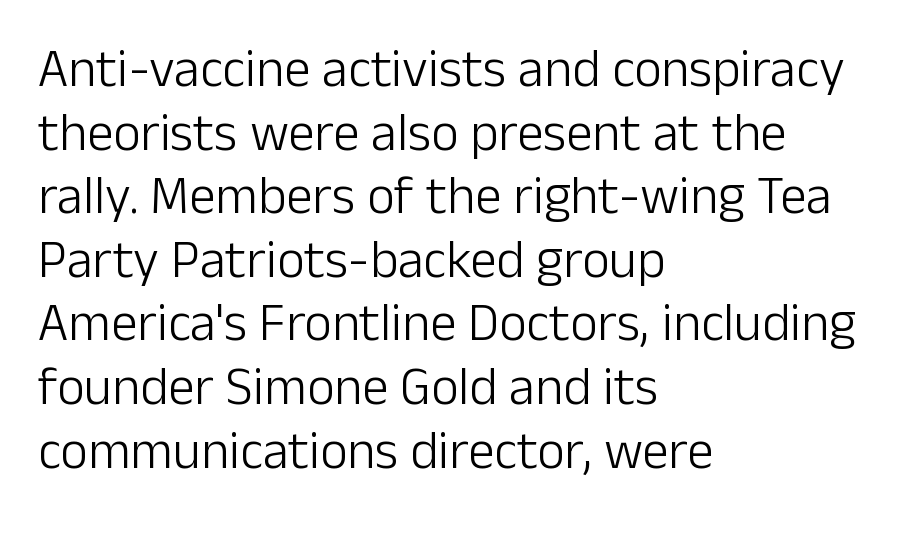
Q: Is the text bold? A: No.
Q: Is the text italic (slanted)? A: No, it is upright.
Q: Is the typeface a serif or a sans-serif typeface? A: Sans-serif.
Q: Is the text underlined? A: No.
Q: How is the paragraph aligned? A: Left-aligned.
Q: Is the spacing between letters normal or unusually wide? A: Normal.
Q: Width (condensed, normal, or wide)? A: Normal.
Q: Stroke contrast? A: Low.
Q: x-height? A: Medium.
Q: Monospaced? A: No.
